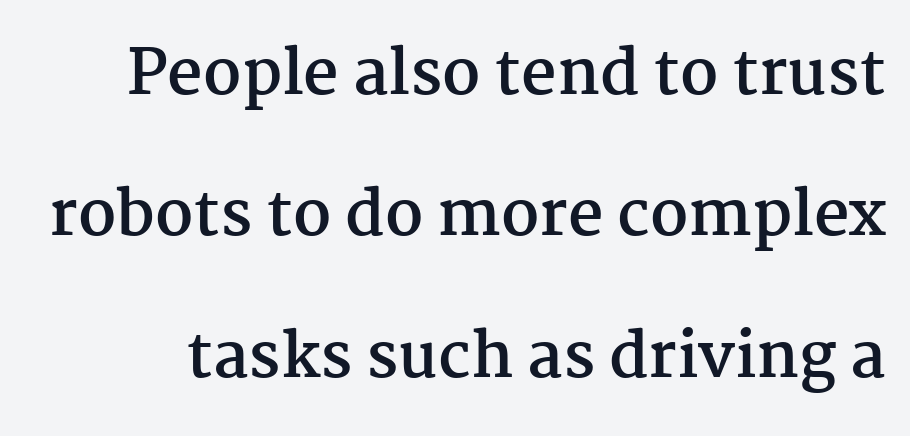
The image shows 62 px semibold serif type, upright; set loose line spacing (2.28x), normal letter spacing, not underlined; medium stroke contrast and a medium x-height.
